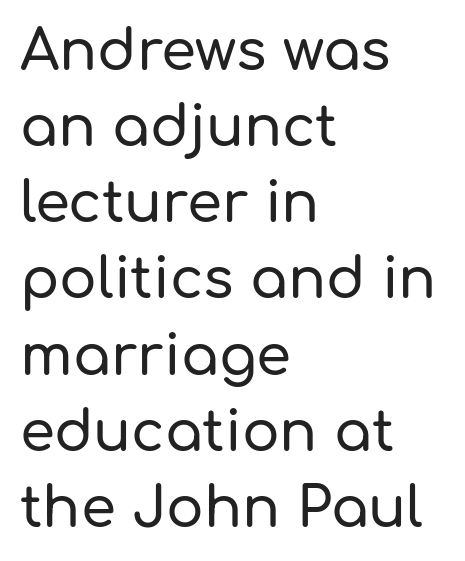
Is there much room between lines? A standard amount, neither cramped nor airy. All the whitespace from short lines collects on the right. To sum up the face: it is a sans, with no serifs. Does the lettering tilt? It doesn't — this is upright. Here the glyphs are tracked normally, forming tight word shapes.
